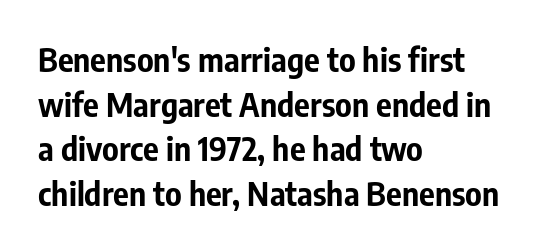
Proportional: the letters do not fall into vertical columns. Nobody touched the tracking dial on this one. Classification — sans serif. This block has exactly the height ordinary leading produces. Check the space under the baseline: it is left empty. Quick note: not italic, upright.
